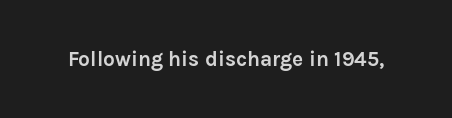
Q: Is the text bold? A: Yes.
Q: Is the text italic (slanted)? A: No, it is upright.
Q: Is the text underlined? A: No.
Q: Is the spacing between letters normal or unusually wide? A: Normal.
